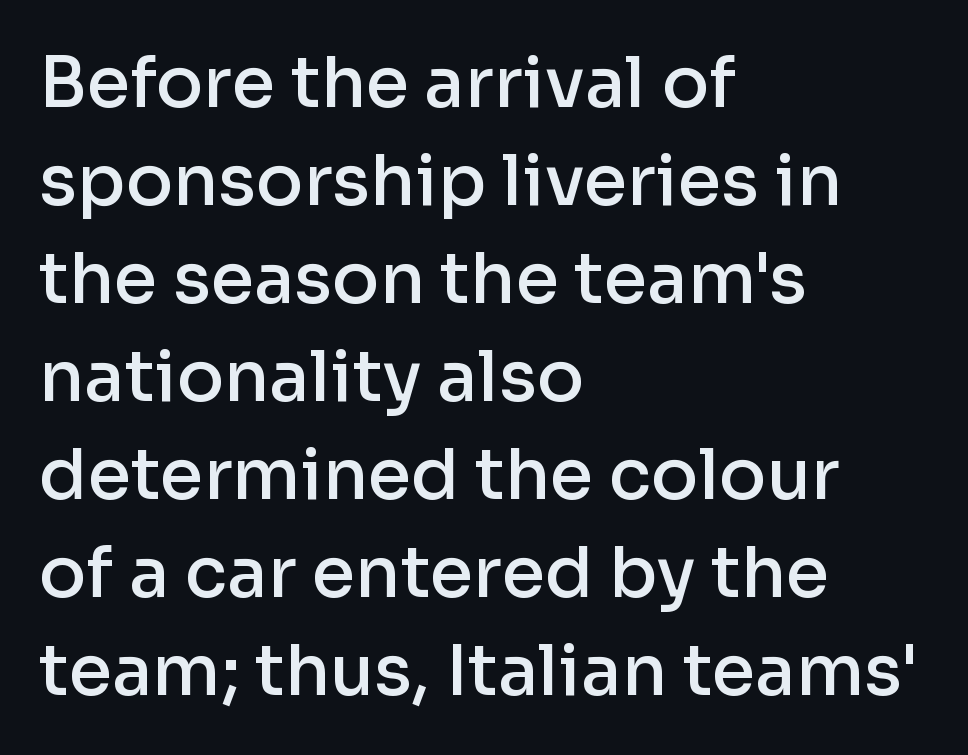
{"serif": "no", "italic": "no", "bold": "semi", "weight": "semibold", "width": "normal", "stroke_contrast": "low", "x_height": "medium", "monospaced": "no", "underline": "no", "align": "left", "line_spacing": "normal", "line_spacing_ratio": 1.4, "letter_spacing": "normal", "letter_spacing_em": 0.0, "glyph_px": 70}
